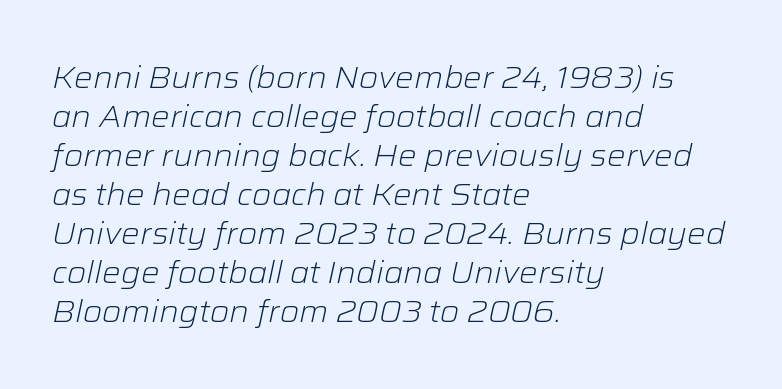
{"italic": "yes", "lean": "right", "slant_degrees": 12, "bold": "no", "weight": "light", "width": "normal", "stroke_contrast": "low", "x_height": "medium", "monospaced": "no", "underline": "no", "align": "left", "line_spacing": "normal", "line_spacing_ratio": 1.26, "letter_spacing": "normal", "letter_spacing_em": 0.0, "glyph_px": 31}
